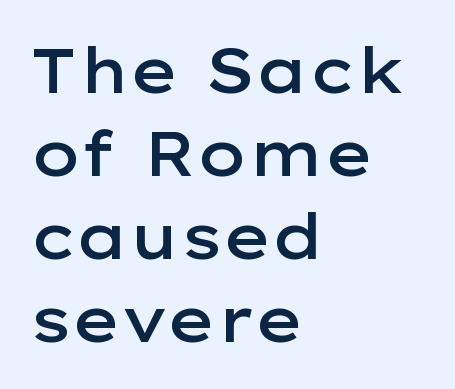
The image shows 63 px semibold, wide sans-serif type, upright; set left-aligned, normal line spacing (1.32x), normal letter spacing, not underlined; low stroke contrast and a medium x-height.
